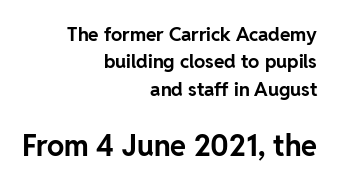
{"serif": "no", "italic": "no", "bold": "yes", "weight": "bold", "width": "normal", "stroke_contrast": "low", "x_height": "medium", "monospaced": "no", "underline": "no", "align": "right", "line_spacing": "normal", "line_spacing_ratio": 1.44, "letter_spacing": "normal", "letter_spacing_em": 0.0, "larger_block": "second", "size_ratio": 1.53, "glyph_px": 29}
